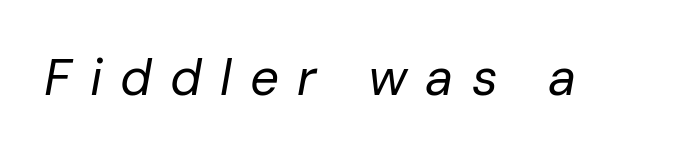
The type is letterspaced generously, with wide tracking. Looking at the ascenders, they clearly lean. You could not count columns in this text — the font is proportionally spaced. Compared with a typical body face, this is equally light or lighter still. Quick note: underline off.
